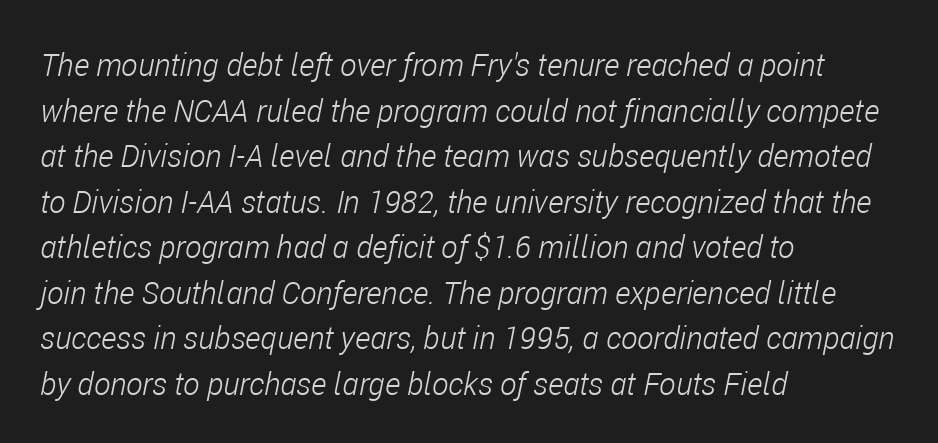
The image shows 31 px light, condensed type, italic (leaning right); set left-aligned, normal line spacing (1.47x), normal letter spacing, not underlined; low stroke contrast and a medium x-height.
